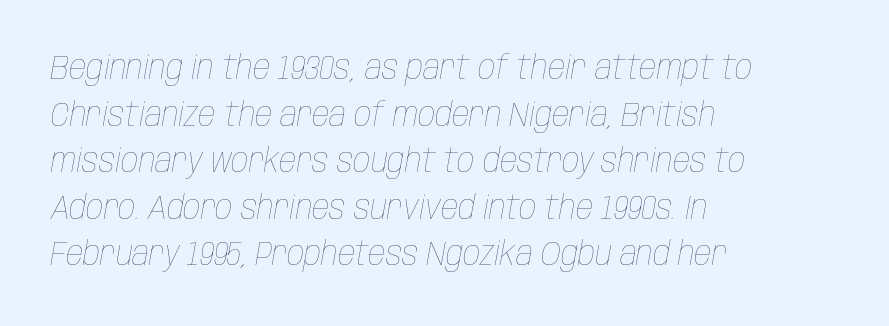
{"italic": "yes", "lean": "right", "slant_degrees": 10, "bold": "no", "weight": "thin", "width": "condensed", "stroke_contrast": "low", "x_height": "large", "monospaced": "no", "underline": "no", "align": "left", "line_spacing": "normal", "line_spacing_ratio": 1.37, "letter_spacing": "normal", "letter_spacing_em": 0.0, "glyph_px": 34}
